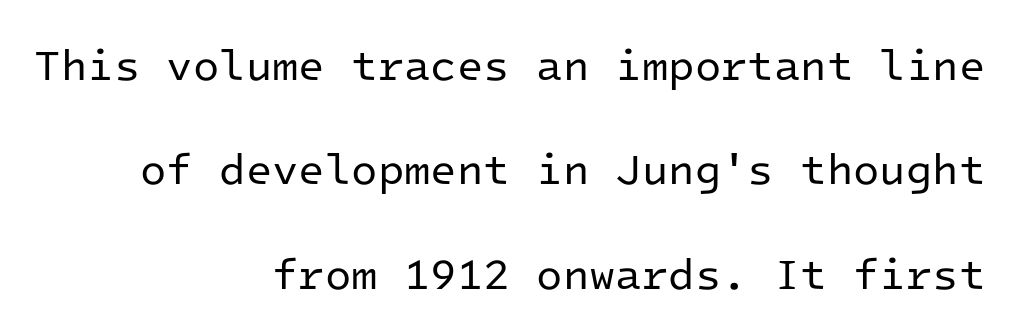
{"serif": "no", "italic": "no", "bold": "no", "weight": "regular", "width": "normal", "stroke_contrast": "low", "x_height": "medium", "monospaced": "yes", "underline": "no", "align": "right", "line_spacing": "loose", "line_spacing_ratio": 2.43, "letter_spacing": "normal", "letter_spacing_em": 0.0, "glyph_px": 43}
